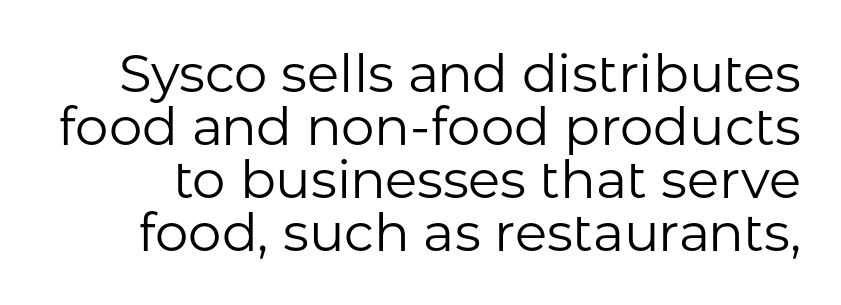
Q: Is the text bold? A: No.
Q: Is the text italic (slanted)? A: No, it is upright.
Q: Is the typeface a serif or a sans-serif typeface? A: Sans-serif.
Q: Is the text underlined? A: No.
Q: Is the spacing between letters normal or unusually wide? A: Normal.
Q: Is the spacing between lines tight, normal or loose? A: Tight.
Q: Width (condensed, normal, or wide)? A: Normal.
Q: Stroke contrast? A: Low.
Q: x-height? A: Medium.
Q: Monospaced? A: No.
